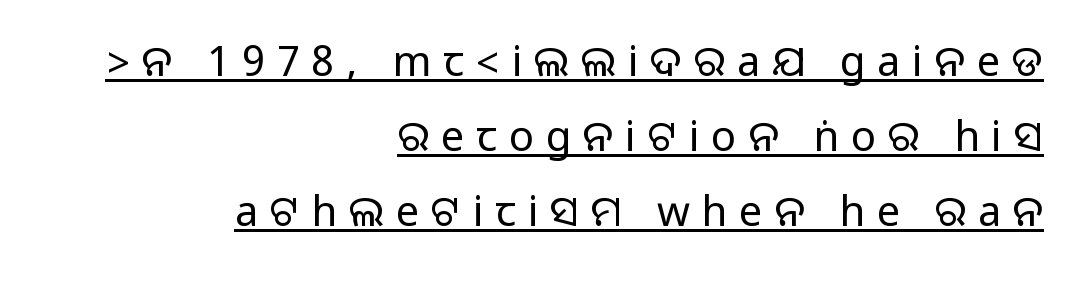
{"serif": "no", "italic": "no", "width": "normal", "stroke_contrast": "medium", "monospaced": "no", "underline": "yes", "align": "right", "line_spacing_ratio": 1.78, "letter_spacing": "wide", "letter_spacing_em": 0.28, "glyph_px": 42}
